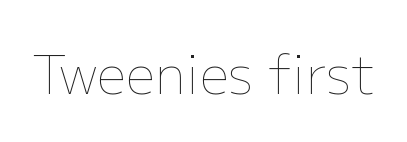
Q: Is the text bold? A: No.
Q: Is the text italic (slanted)? A: No, it is upright.
Q: Is the text underlined? A: No.
Q: Is the spacing between letters normal or unusually wide? A: Normal.
Q: Width (condensed, normal, or wide)? A: Normal.
Q: Stroke contrast? A: Low.
Q: x-height? A: Medium.
Q: Monospaced? A: No.
